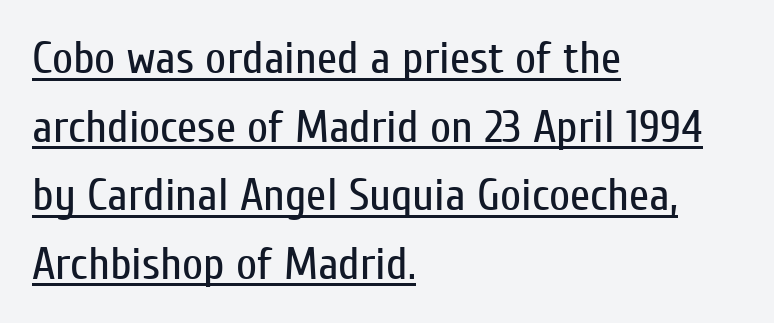
The image shows 46 px regular-weight, condensed sans-serif type, upright; set left-aligned, normal line spacing (1.49x), normal letter spacing, underlined; low stroke contrast and a medium x-height.
